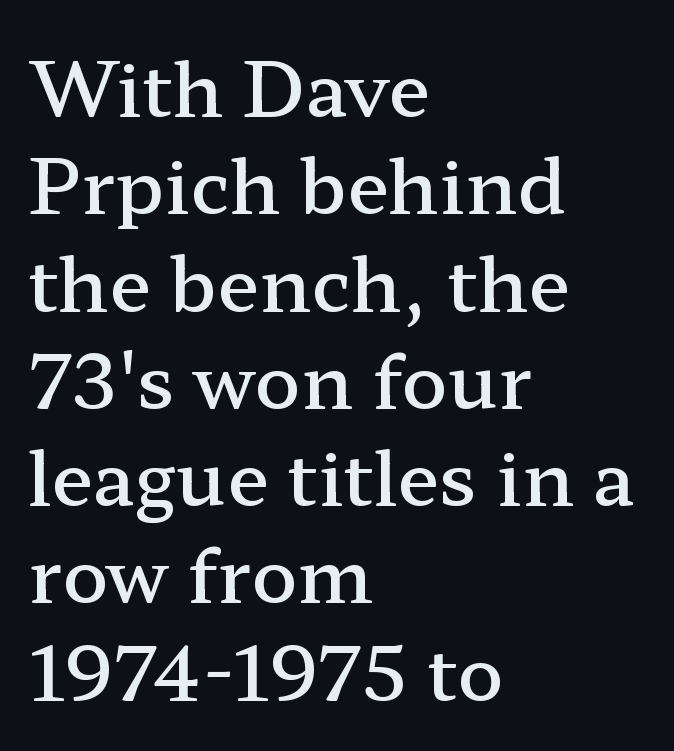
Q: Is the text bold? A: Semi-bold.
Q: Is the text italic (slanted)? A: No, it is upright.
Q: Is the typeface a serif or a sans-serif typeface? A: Serif.
Q: Is the text underlined? A: No.
Q: How is the paragraph aligned? A: Left-aligned.
Q: Is the spacing between letters normal or unusually wide? A: Normal.
Q: Is the spacing between lines tight, normal or loose? A: Normal.
Q: Width (condensed, normal, or wide)? A: Wide.
Q: Stroke contrast? A: Low.
Q: x-height? A: Medium.
Q: Monospaced? A: No.
